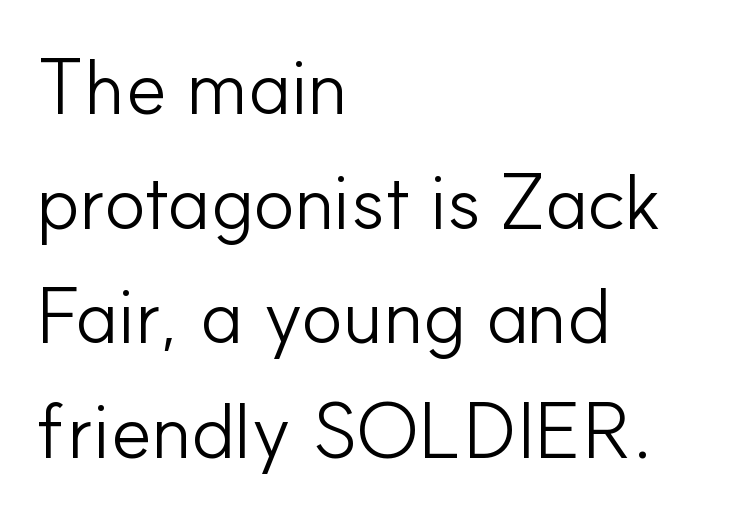
The vertical gap from one line to the next is medium. The rendering uses natural spacing where letterforms have individual widths. Horizontally, the lines are justified to the leading edge only. The characters are drawn with everyday or finer stroke widths. Is this a sans? Yes — the strokes have no serifs. Style check: upright.
